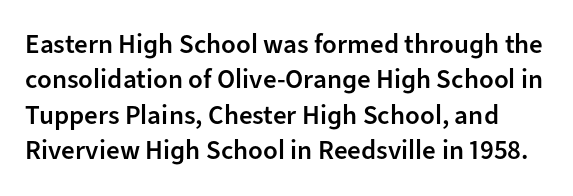
Q: Is the text bold? A: Semi-bold.
Q: Is the text italic (slanted)? A: No, it is upright.
Q: Is the text underlined? A: No.
Q: Is the spacing between letters normal or unusually wide? A: Normal.
Q: Is the spacing between lines tight, normal or loose? A: Normal.
